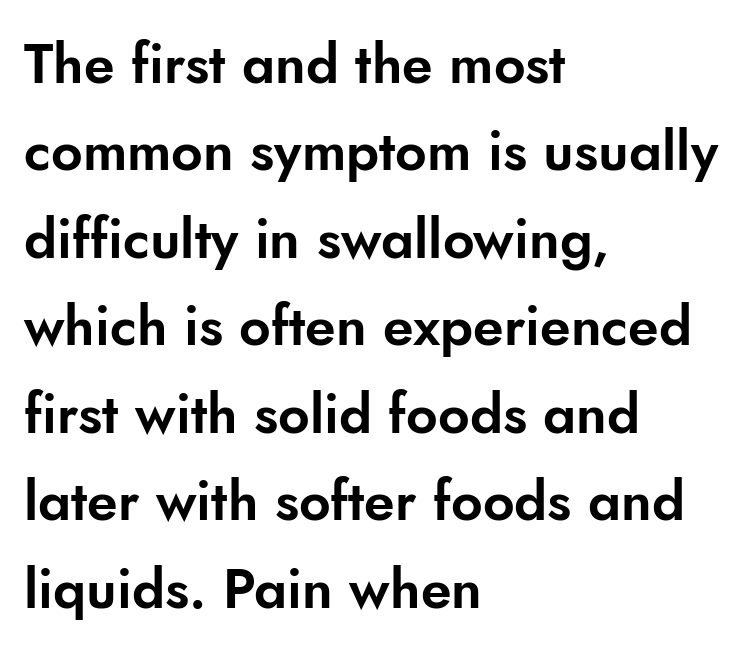
Q: Is the text italic (slanted)? A: No, it is upright.
Q: Is the typeface a serif or a sans-serif typeface? A: Sans-serif.
Q: Is the text underlined? A: No.
Q: How is the paragraph aligned? A: Left-aligned.
Q: Is the spacing between letters normal or unusually wide? A: Normal.
Q: Is the spacing between lines tight, normal or loose? A: Normal.
Q: Width (condensed, normal, or wide)? A: Normal.
Q: Stroke contrast? A: Low.
Q: x-height? A: Small.
Q: Monospaced? A: No.
